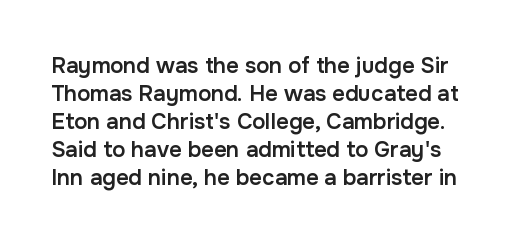
{"italic": "no", "bold": "semi", "underline": "no", "line_spacing": "normal", "line_spacing_ratio": 1.27, "letter_spacing": "normal", "letter_spacing_em": 0.0, "glyph_px": 22}
